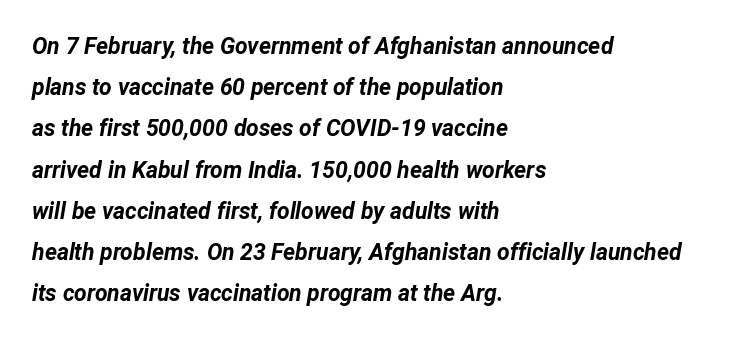
Q: Is the text bold? A: Yes.
Q: Is the text italic (slanted)? A: Yes, it leans right by about 12 degrees.
Q: Is the text underlined? A: No.
Q: How is the paragraph aligned? A: Left-aligned.
Q: Is the spacing between letters normal or unusually wide? A: Normal.
